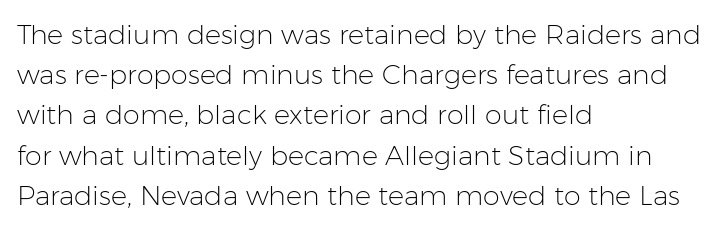
The paragraph shown leans on its left margin. Has an underline been added? It has not. The font's upright variant was chosen for this text. The cut favours lightness, reaching ordinary text weight at its darkest.
